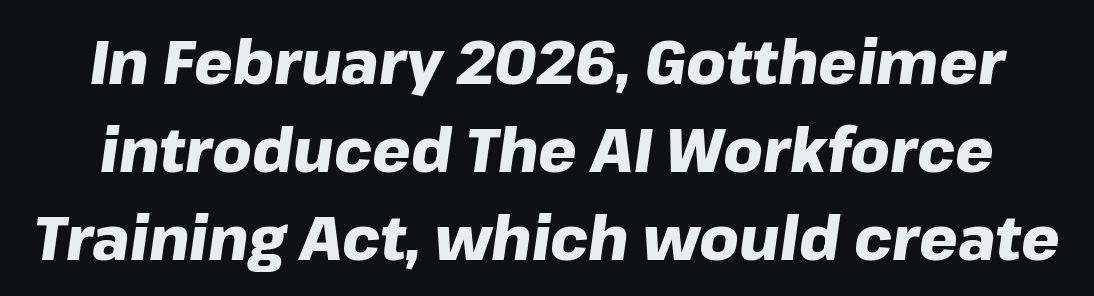
The space directly below the letters is spotless. Does the weight exceed regular? Yes, all the way to bold. The leading is moderate, giving the passage an even texture. The gaps between neighbouring characters are ordinary and unremarkable. The face used here is proportionally spaced, like ordinary book or web type.
